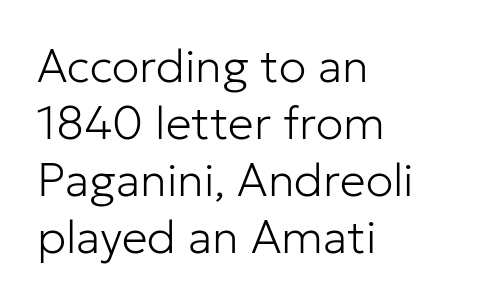
The image shows 46 px light sans-serif type, upright; set left-aligned, line spacing 1.24x, normal letter spacing, not underlined; low stroke contrast and a medium x-height.
